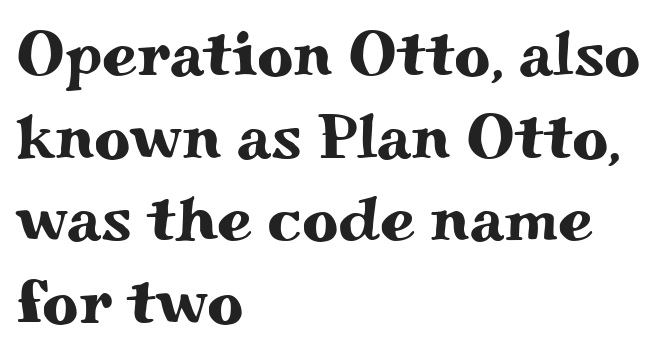
{"serif": "yes", "italic": "no", "width": "wide", "stroke_contrast": "medium", "x_height": "small", "monospaced": "no", "underline": "no", "align": "left", "line_spacing": "normal", "line_spacing_ratio": 1.31, "letter_spacing": "normal", "letter_spacing_em": 0.0, "glyph_px": 63}
